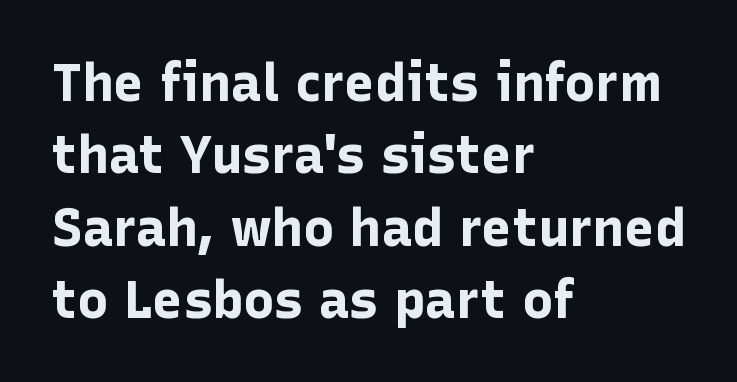
The image shows 52 px bold sans-serif type, upright; set left-aligned, normal line spacing (1.39x), normal letter spacing, not underlined; low stroke contrast and a medium x-height.
